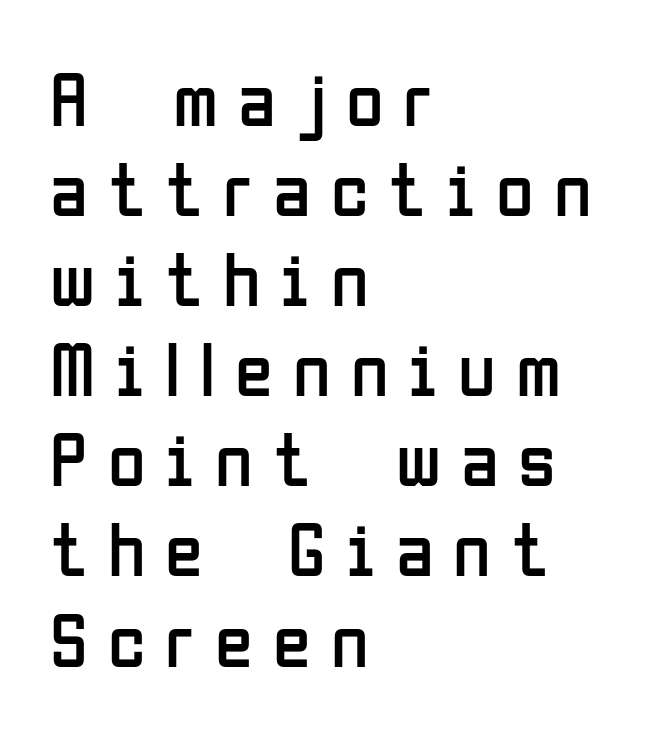
Each word looks stretched out because of the extra space between its letters. A typesetter would mark this as roman, not italic. Letters rest on an invisible, unmarked baseline. Each letter keeps its own natural width here, so spacing adapts to shape.
